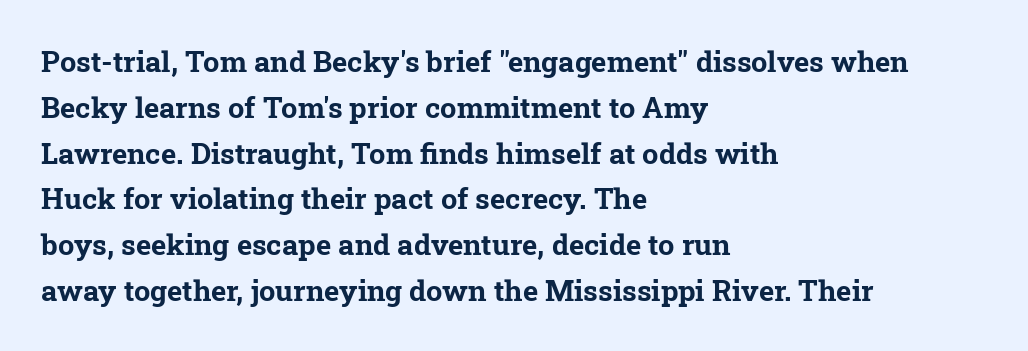
Q: Is the text bold? A: Yes.
Q: Is the typeface a serif or a sans-serif typeface? A: Serif.
Q: Is the text underlined? A: No.
Q: How is the paragraph aligned? A: Left-aligned.
Q: Is the spacing between letters normal or unusually wide? A: Normal.
Q: Is the spacing between lines tight, normal or loose? A: Normal.
Q: Width (condensed, normal, or wide)? A: Normal.
Q: Stroke contrast? A: Low.
Q: x-height? A: Medium.
Q: Monospaced? A: No.
